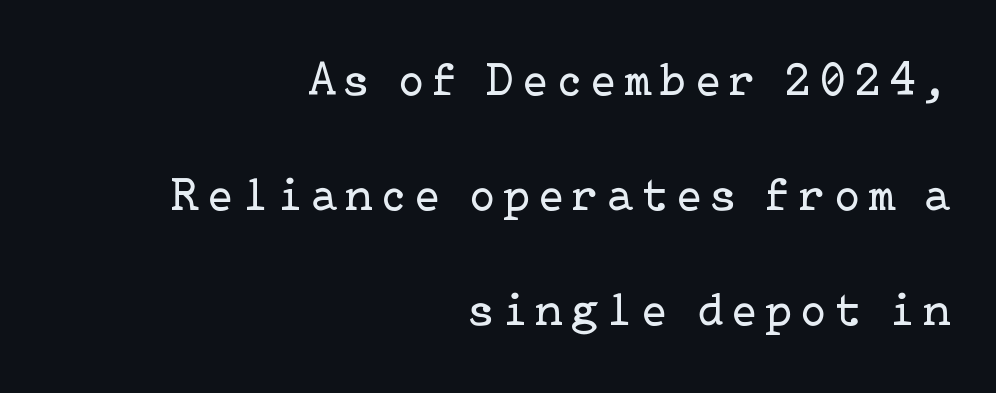
Q: Is the text bold? A: No.
Q: Is the text italic (slanted)? A: No, it is upright.
Q: Is the typeface a serif or a sans-serif typeface? A: Serif.
Q: Is the text underlined? A: No.
Q: How is the paragraph aligned? A: Right-aligned.
Q: Is the spacing between lines tight, normal or loose? A: Loose.
Q: Width (condensed, normal, or wide)? A: Normal.
Q: Stroke contrast? A: Low.
Q: x-height? A: Medium.
